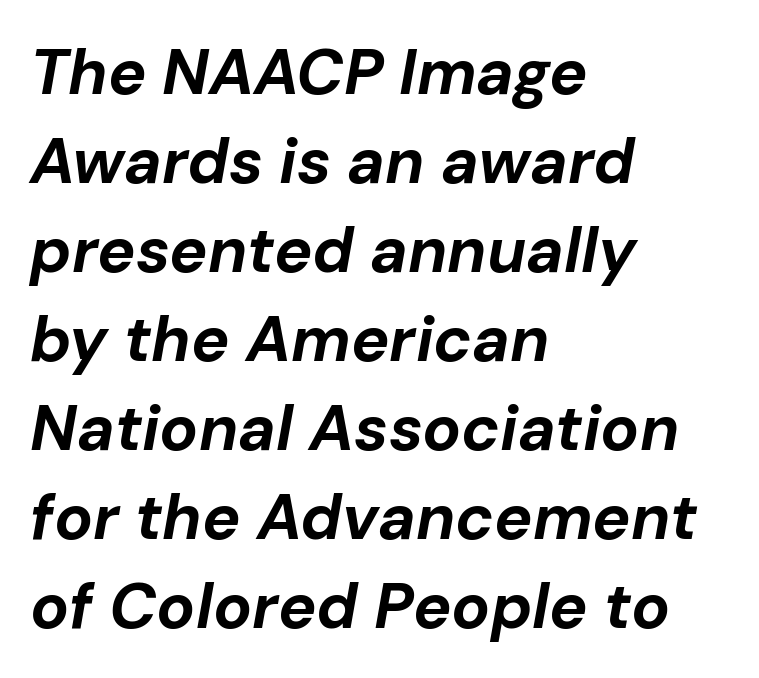
{"italic": "yes", "lean": "right", "slant_degrees": 10, "bold": "yes", "weight": "bold", "width": "normal", "stroke_contrast": "low", "x_height": "medium", "monospaced": "no", "underline": "no", "align": "left", "line_spacing": "normal", "line_spacing_ratio": 1.39, "letter_spacing": "normal", "letter_spacing_em": 0.0, "glyph_px": 64}
